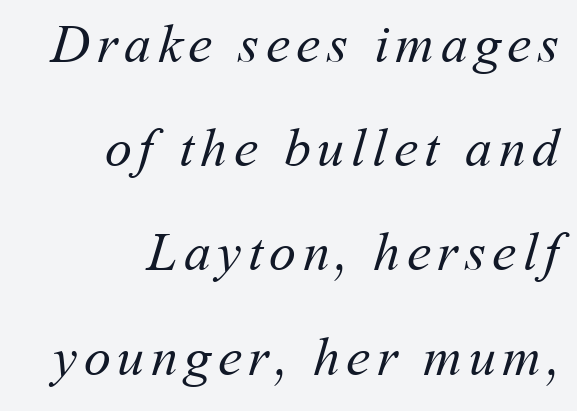
{"bold": "no", "weight": "regular", "width": "normal", "stroke_contrast": "medium", "x_height": "medium", "monospaced": "no", "underline": "no", "align": "right", "line_spacing": "loose", "line_spacing_ratio": 1.93, "glyph_px": 54}
